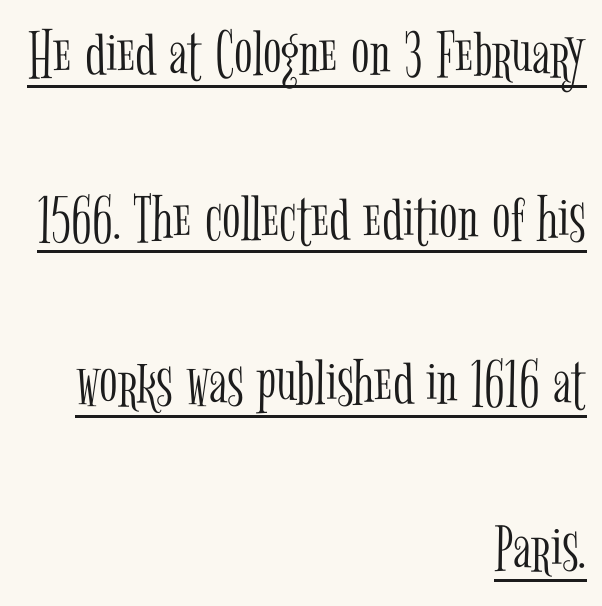
Each letter's strokes conclude with small projecting serifs. Think of a printed novel: that variable character pitch is what you see here. Every character sits straight up, as roman type does. These lines stack with their right ends in a neat column. Honestly, the letter spacing is just normal — you wouldn't notice it.
